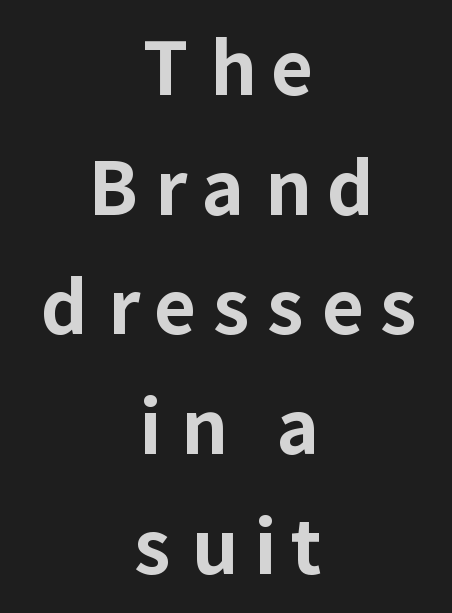
{"serif": "no", "italic": "no", "bold": "yes", "weight": "bold", "width": "normal", "stroke_contrast": "low", "x_height": "medium", "monospaced": "no", "underline": "no", "align": "center", "line_spacing": "normal", "line_spacing_ratio": 1.64, "letter_spacing": "wide", "letter_spacing_em": 0.24, "glyph_px": 73}
